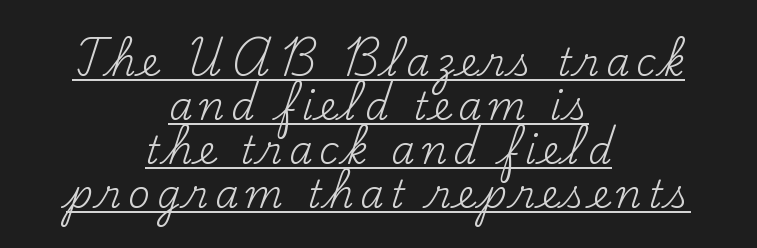
{"serif": "yes", "bold": "no", "weight": "regular", "width": "normal", "stroke_contrast": "medium", "x_height": "small", "monospaced": "no", "underline": "yes", "align": "center", "line_spacing_ratio": 1.16, "glyph_px": 38}
